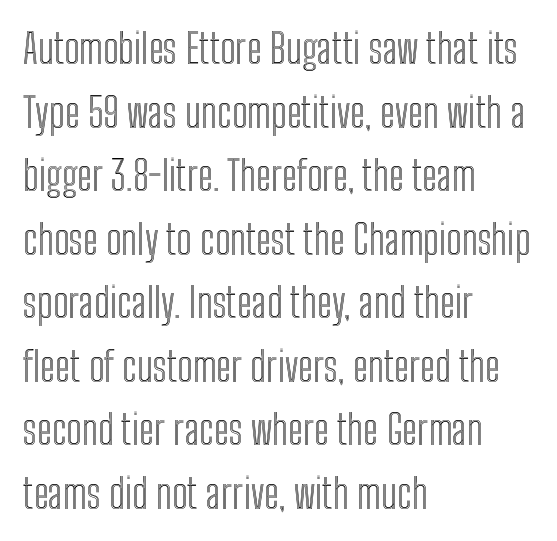
Q: Is the text italic (slanted)? A: No, it is upright.
Q: Is the text underlined? A: No.
Q: How is the paragraph aligned? A: Left-aligned.
Q: Is the spacing between letters normal or unusually wide? A: Normal.
Q: Is the spacing between lines tight, normal or loose? A: Normal.
Q: Width (condensed, normal, or wide)? A: Condensed.
Q: x-height? A: Medium.
Q: Monospaced? A: No.
